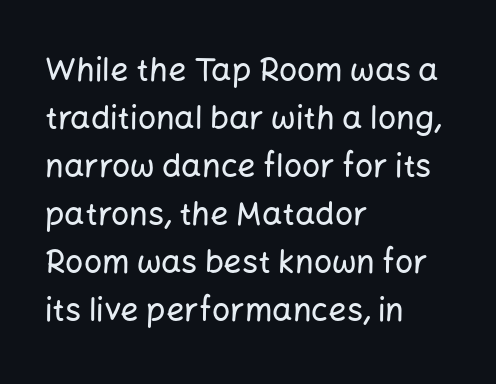
Q: Is the text italic (slanted)? A: No, it is upright.
Q: Is the typeface a serif or a sans-serif typeface? A: Sans-serif.
Q: Is the text underlined? A: No.
Q: How is the paragraph aligned? A: Left-aligned.
Q: Is the spacing between letters normal or unusually wide? A: Normal.
Q: Is the spacing between lines tight, normal or loose? A: Normal.
Q: Width (condensed, normal, or wide)? A: Normal.
Q: Stroke contrast? A: Low.
Q: x-height? A: Medium.
Q: Monospaced? A: No.
